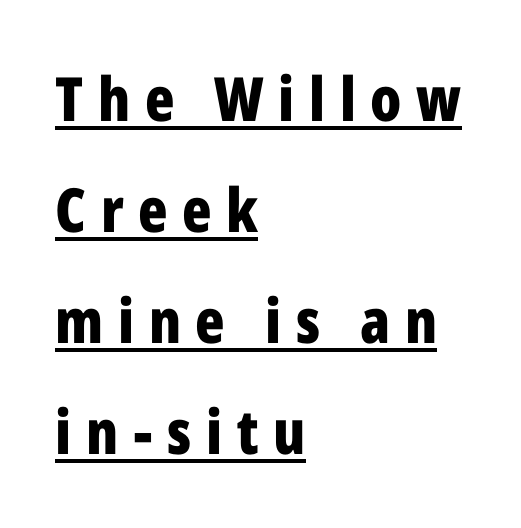
The image shows 61 px bold, condensed sans-serif type, upright; set left-aligned, line spacing 1.82x, unusually wide letter spacing (+0.24 em), underlined; low stroke contrast and a medium x-height.
